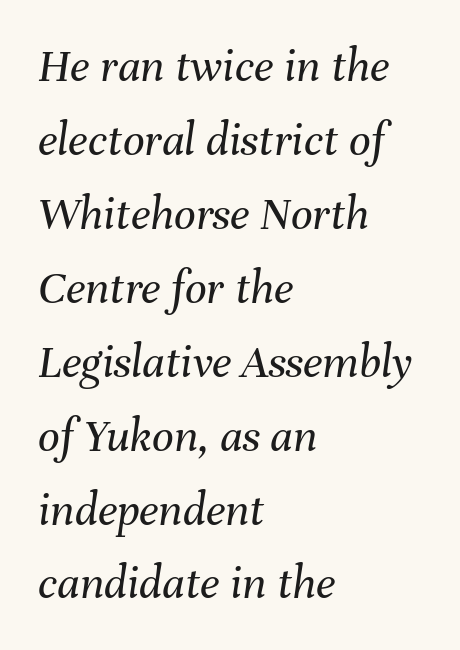
{"italic": "yes", "lean": "right", "slant_degrees": 8, "bold": "no", "weight": "regular", "width": "normal", "stroke_contrast": "medium", "x_height": "medium", "monospaced": "no", "underline": "no", "align": "left", "line_spacing": "normal", "line_spacing_ratio": 1.54, "letter_spacing": "normal", "letter_spacing_em": 0.0, "glyph_px": 48}
